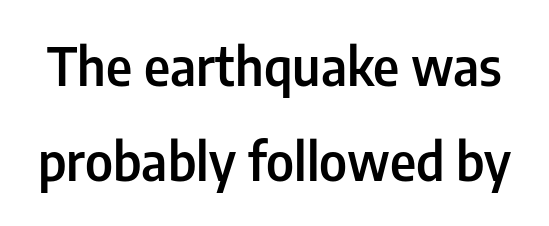
{"serif": "no", "italic": "no", "bold": "semi", "weight": "semibold", "width": "condensed", "stroke_contrast": "low", "x_height": "medium", "monospaced": "no", "underline": "no", "line_spacing_ratio": 1.83, "letter_spacing": "normal", "letter_spacing_em": 0.0, "glyph_px": 52}
